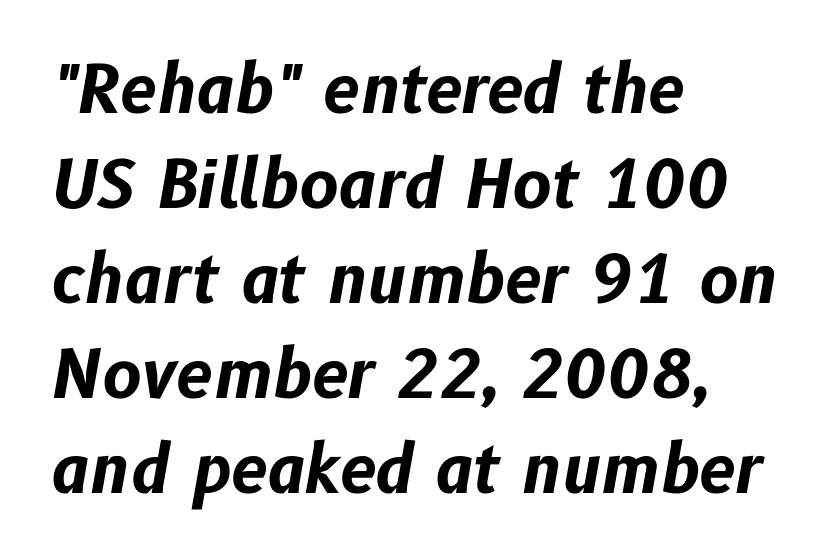
The image shows 66 px bold type, italic (leaning right); set left-aligned, normal line spacing (1.44x), normal letter spacing, not underlined; low stroke contrast and a medium x-height.
